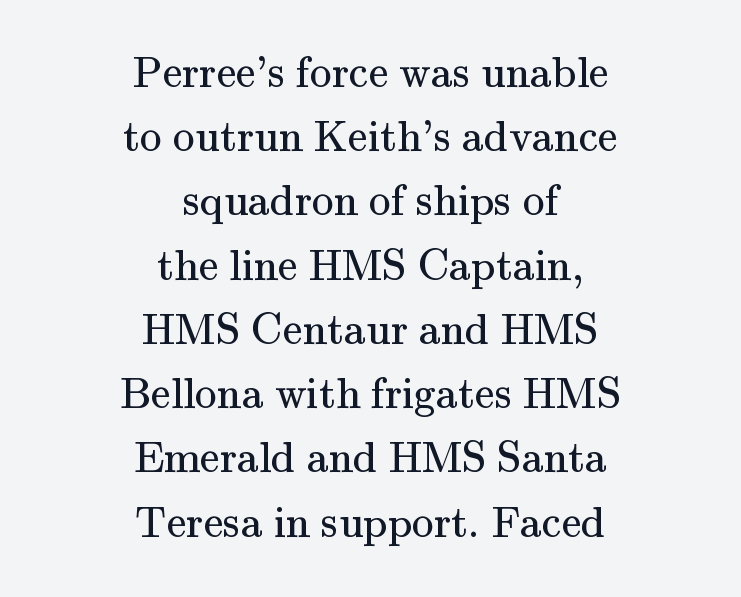
Old-style or modern, the face here clearly has serifs. The rendering uses natural spacing where letterforms have individual widths. Default kerning and tracking; the words read as compact shapes. Regarding leading, the lines here are spaced in the standard way. The specimen reads as upright at a glance.
